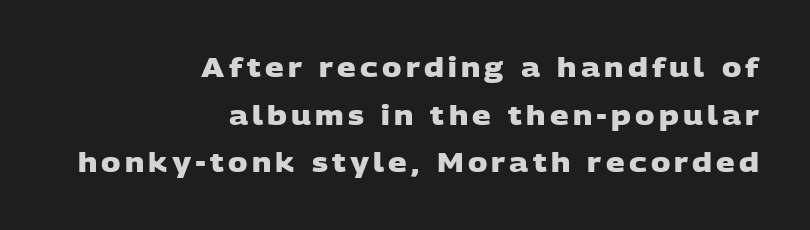
Chunky letters — that's bold for sure. One-word summary of the alignment: right. The space beneath each line is pristine and unruled.
